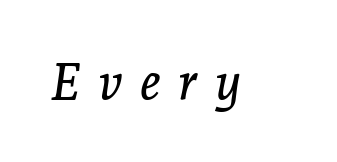
The image shows 50 px serif type, italic (leaning right); set unusually wide letter spacing (+0.35 em), not underlined; low stroke contrast and a medium x-height.
